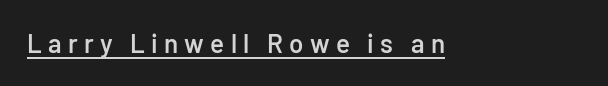
The image shows 26 px text type, upright; set unusually wide letter spacing (+0.24 em), underlined.
